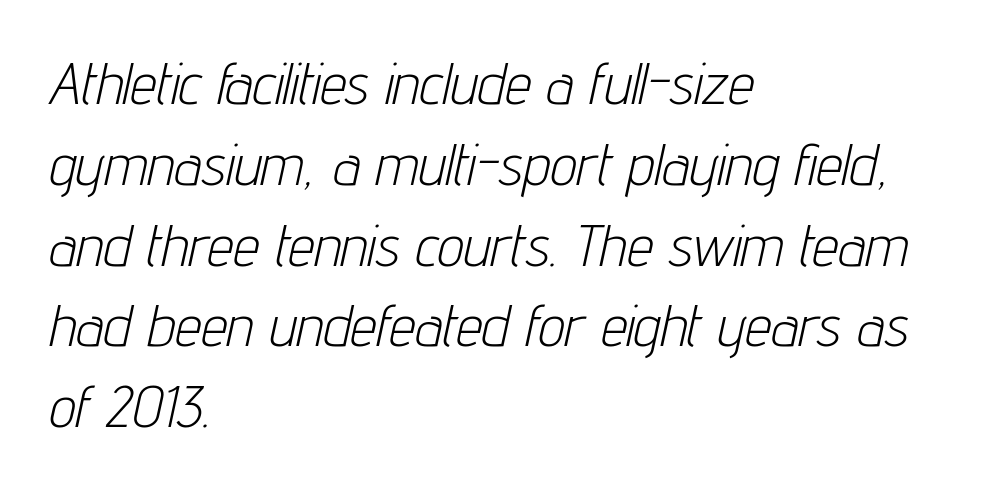
Q: Is the text bold? A: No.
Q: Is the text italic (slanted)? A: Yes, it leans right by about 12 degrees.
Q: Is the text underlined? A: No.
Q: How is the paragraph aligned? A: Left-aligned.
Q: Is the spacing between letters normal or unusually wide? A: Normal.
Q: Is the spacing between lines tight, normal or loose? A: Normal.
Q: Width (condensed, normal, or wide)? A: Condensed.
Q: Stroke contrast? A: Low.
Q: x-height? A: Medium.
Q: Monospaced? A: No.
